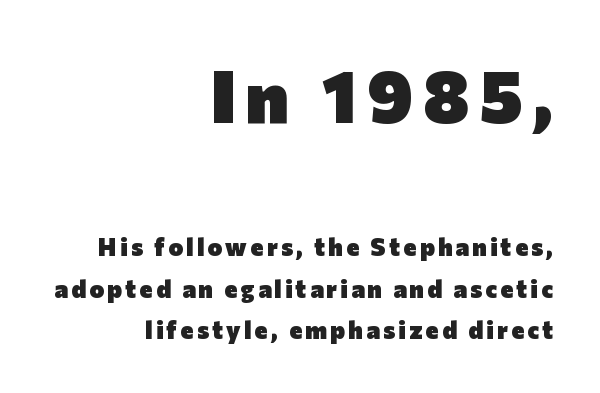
The image shows 74 px heavy sans-serif type, upright; set right-aligned, normal line spacing (1.67x), not underlined; the first (top) block is 2.96x larger; low stroke contrast and a medium x-height.
